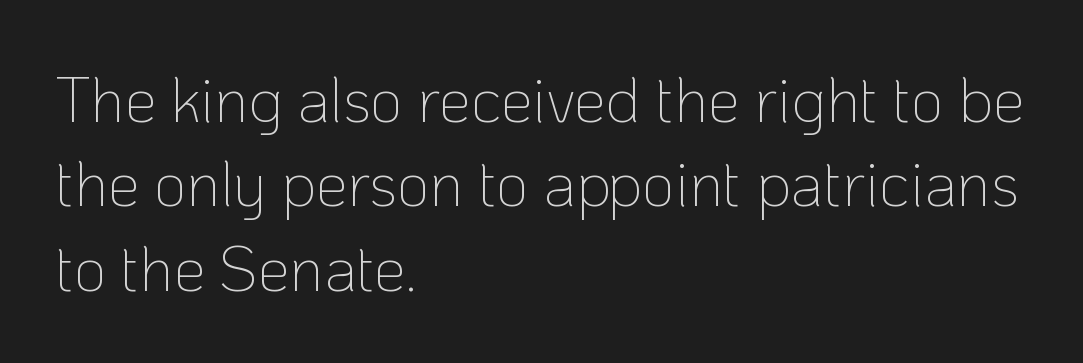
Q: Is the text bold? A: No.
Q: Is the text italic (slanted)? A: No, it is upright.
Q: Is the typeface a serif or a sans-serif typeface? A: Sans-serif.
Q: Is the text underlined? A: No.
Q: How is the paragraph aligned? A: Left-aligned.
Q: Is the spacing between letters normal or unusually wide? A: Normal.
Q: Is the spacing between lines tight, normal or loose? A: Normal.
Q: Width (condensed, normal, or wide)? A: Normal.
Q: Stroke contrast? A: Low.
Q: x-height? A: Medium.
Q: Monospaced? A: No.
